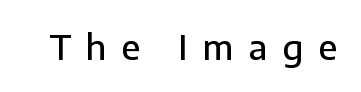
To sum up the face: it is a sans, with no serifs. The passage shown is typed in a proportional face where columns would drift. The face used here is a semibold: visibly heavier than regular, lighter than bold. The specimen omits any rule beneath the text block's lines. Short note: letters widely spaced.
